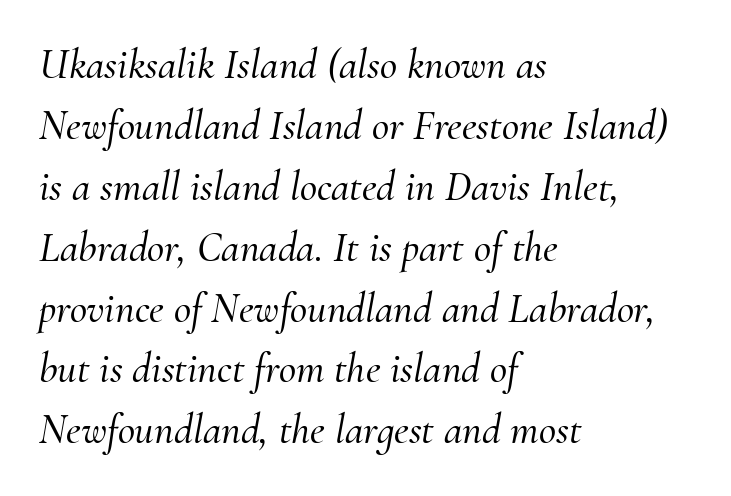
{"serif": "yes", "italic": "yes", "lean": "right", "slant_degrees": 10, "width": "normal", "stroke_contrast": "medium", "x_height": "small", "monospaced": "no", "underline": "no", "align": "left", "line_spacing": "normal", "line_spacing_ratio": 1.45, "letter_spacing": "normal", "letter_spacing_em": 0.0, "glyph_px": 42}
